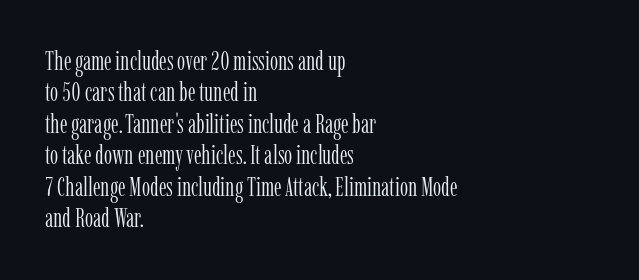
{"italic": "no", "bold": "no", "underline": "no", "align": "left", "line_spacing_ratio": 1.21, "letter_spacing": "normal", "letter_spacing_em": 0.0, "glyph_px": 26}
